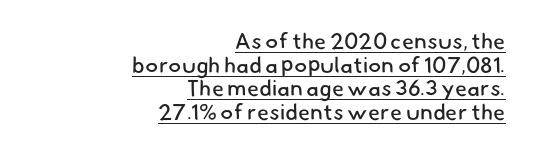
Q: Is the text bold? A: No.
Q: Is the text underlined? A: Yes.
Q: How is the paragraph aligned? A: Right-aligned.
Q: Is the spacing between letters normal or unusually wide? A: Normal.
Q: Is the spacing between lines tight, normal or loose? A: Tight.
